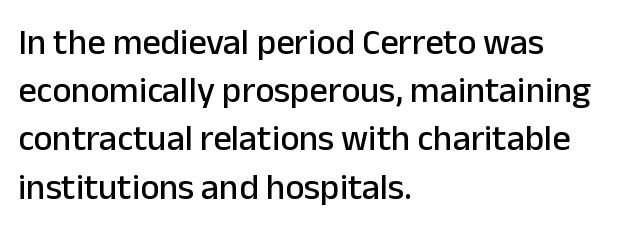
Quick note: not italic, upright. Grotesque or geometric, the face here clearly has no serifs. Lines of text with bare space underneath. Leading matches the norm, producing a regular column. Varying glyph widths throughout — classic text-font behaviour. Does the copy run flush right? No — it runs flush left.
